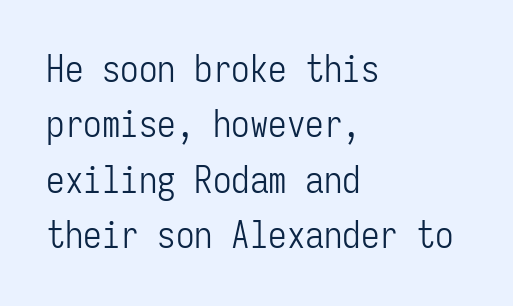
The typography opts for an upright posture over an oblique one. Clear beneath every line of the passage. This sample has the even, mechanical cadence of fixed-width lettering. All the whitespace from short lines collects on the right. Classification — sans serif.
